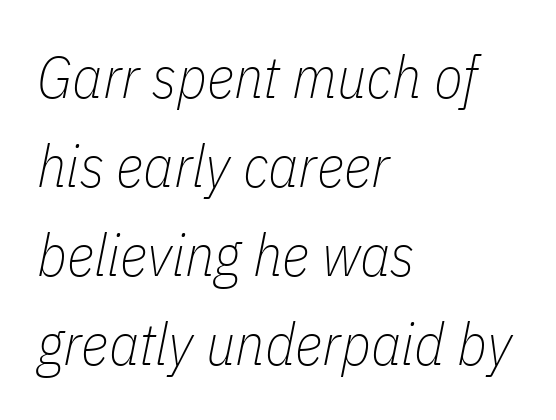
Here the designer chose a conventional face with non-uniform glyph widths. The paragraph shown leans on its left margin. The cut favours lightness, reaching ordinary text weight at its darkest. This block has exactly the height ordinary leading produces. The passage shown has conventional tracking throughout. The axis of the letterforms is tilted away from vertical.
